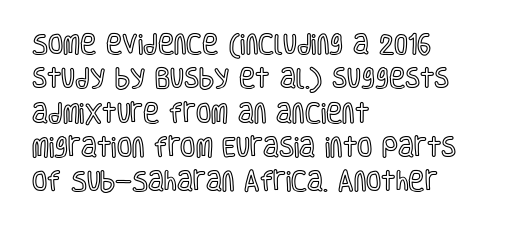
Teacher's note: observe the even left margin — that is flush-left alignment. The passage shown has conventional tracking throughout. It's the straight-up-and-down kind of type. The block of text has a typical density, with ordinary space between rows. The area under the type is left untouched.
